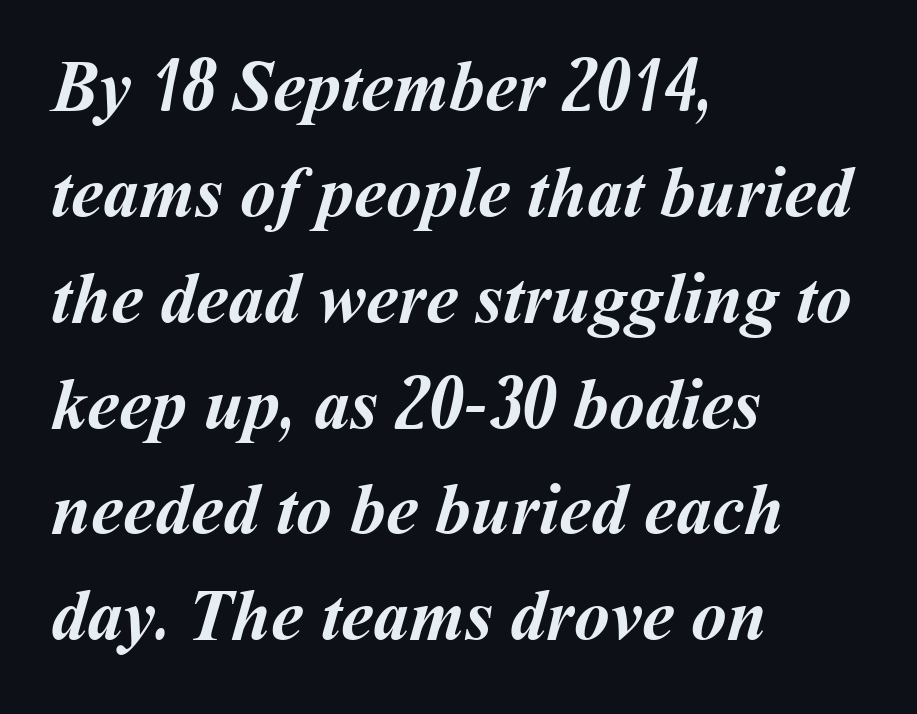
Q: Is the text bold? A: Yes.
Q: Is the text underlined? A: No.
Q: How is the paragraph aligned? A: Left-aligned.
Q: Is the spacing between letters normal or unusually wide? A: Normal.
Q: Is the spacing between lines tight, normal or loose? A: Normal.
Q: Width (condensed, normal, or wide)? A: Normal.
Q: Stroke contrast? A: Medium.
Q: x-height? A: Medium.
Q: Monospaced? A: No.
